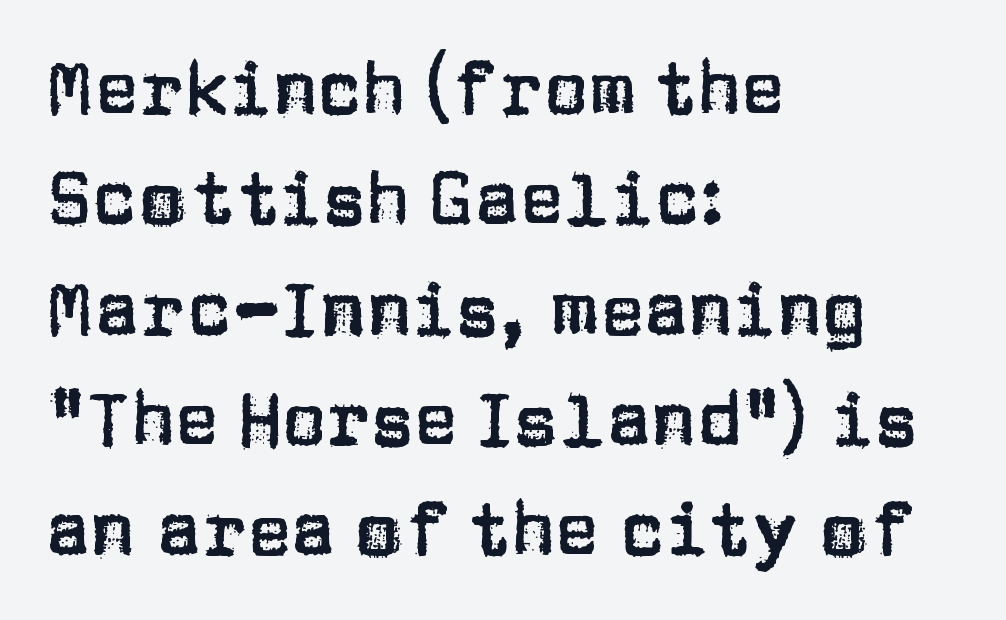
The image shows 74 px sans-serif type, upright; set left-aligned, normal line spacing (1.49x), normal letter spacing, not underlined; low stroke contrast and a large x-height.
